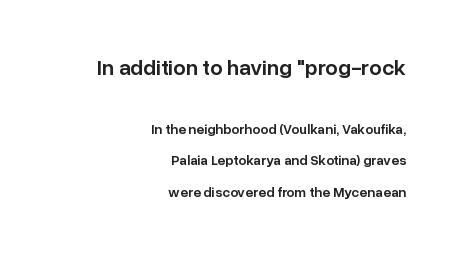
The image shows 22 px text type, upright; set right-aligned, loose line spacing (2.27x), normal letter spacing, not underlined; the first (top) block is 1.57x larger.
